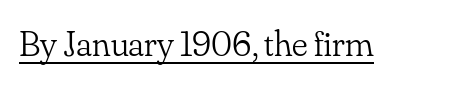
Q: Is the text bold? A: No.
Q: Is the text italic (slanted)? A: No, it is upright.
Q: Is the typeface a serif or a sans-serif typeface? A: Serif.
Q: Is the text underlined? A: Yes.
Q: Is the spacing between letters normal or unusually wide? A: Normal.
Q: Width (condensed, normal, or wide)? A: Normal.
Q: Stroke contrast? A: Low.
Q: x-height? A: Small.
Q: Monospaced? A: No.
